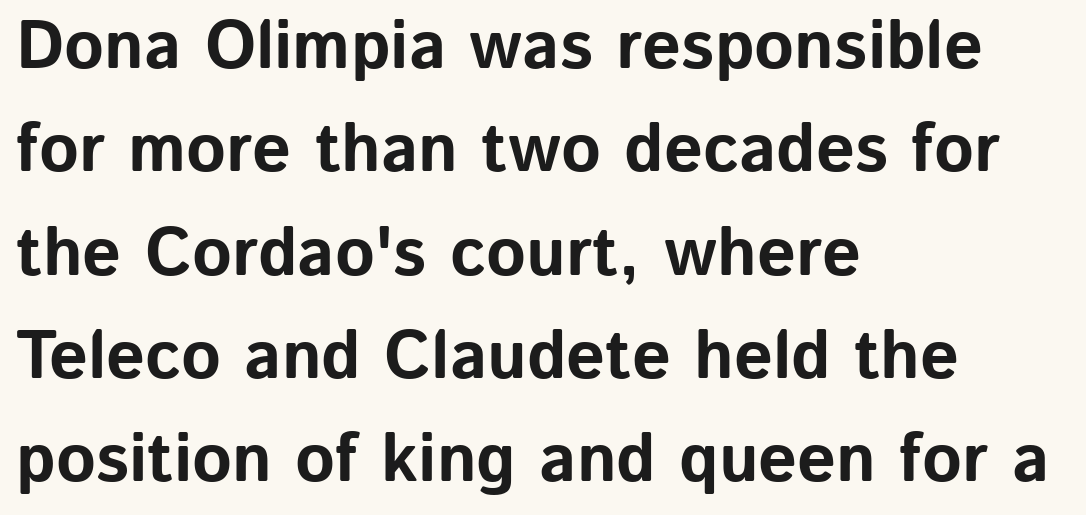
Q: Is the text bold? A: Yes.
Q: Is the text italic (slanted)? A: No, it is upright.
Q: Is the typeface a serif or a sans-serif typeface? A: Sans-serif.
Q: Is the text underlined? A: No.
Q: How is the paragraph aligned? A: Left-aligned.
Q: Is the spacing between letters normal or unusually wide? A: Normal.
Q: Is the spacing between lines tight, normal or loose? A: Normal.
Q: Width (condensed, normal, or wide)? A: Normal.
Q: Stroke contrast? A: Low.
Q: x-height? A: Medium.
Q: Monospaced? A: No.
